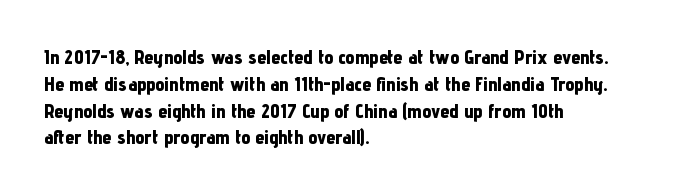
The image shows 20 px bold type, upright; set left-aligned, normal line spacing (1.34x), normal letter spacing, not underlined.
